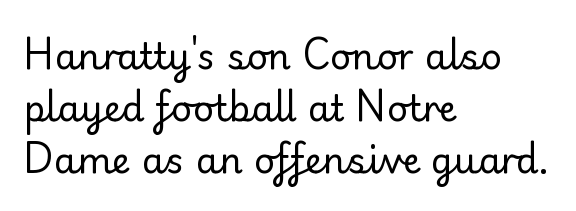
The image shows 36 px regular-weight sans-serif type, upright; set left-aligned, normal line spacing (1.45x), normal letter spacing, not underlined; low stroke contrast and a small x-height.
